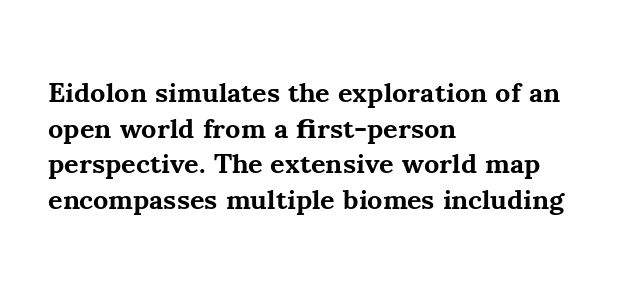
Spacing between characters is what you'd get straight out of the box. These lines were composed using upright roman letters. Notice how thick the strokes are: this is what a full bold looks like. Note the varied advance widths — an 'i' is clearly narrower than an 'm'. Regarding leading, the lines here are spaced in the standard way.
